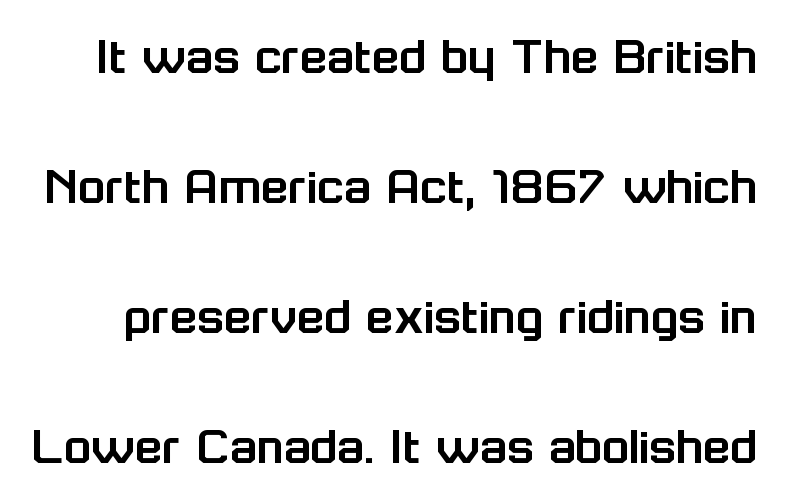
The image shows 56 px sans-serif type, upright; set loose line spacing (2.32x), normal letter spacing, not underlined; low stroke contrast and a medium x-height.
